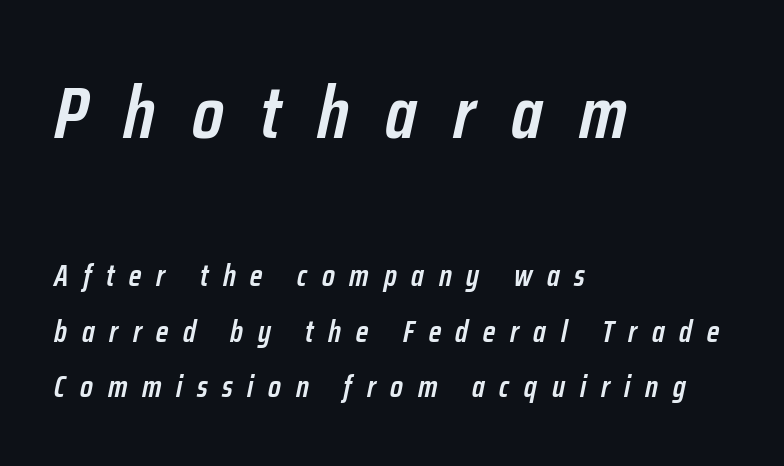
The image shows 74 px semibold, condensed type, italic (leaning right); set left-aligned, line spacing 1.86x, unusually wide letter spacing (+0.49 em), not underlined; the first (top) block is 2.47x larger; low stroke contrast and a medium x-height.
